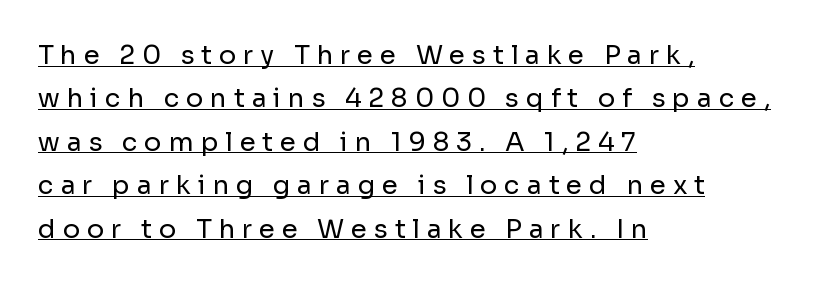
Q: Is the text bold? A: No.
Q: Is the text italic (slanted)? A: No, it is upright.
Q: Is the text underlined? A: Yes.
Q: How is the paragraph aligned? A: Left-aligned.
Q: Is the spacing between letters normal or unusually wide? A: Unusually wide.
Q: Is the spacing between lines tight, normal or loose? A: Normal.
